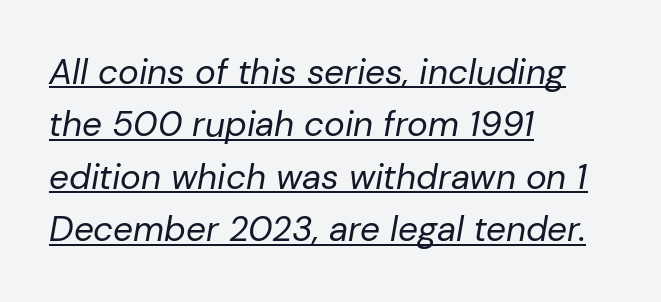
The image shows 35 px regular-weight type, italic (leaning right); set left-aligned, normal line spacing (1.5x), normal letter spacing, underlined; low stroke contrast and a medium x-height.
